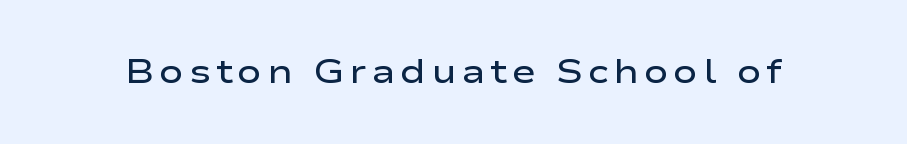
Beneath every word, the page is bare. In terms of letterform style, serifs are entirely absent. Semibold letterforms, between regular and bold. No italicization has been applied; the sample stays upright. You could not count columns in this text — the font is proportionally spaced.
